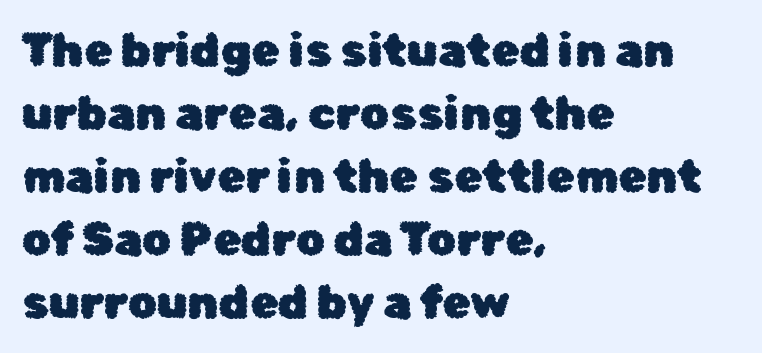
The image shows 46 px sans-serif type, upright; set left-aligned, normal line spacing (1.37x), normal letter spacing, not underlined; low stroke contrast and a medium x-height.
